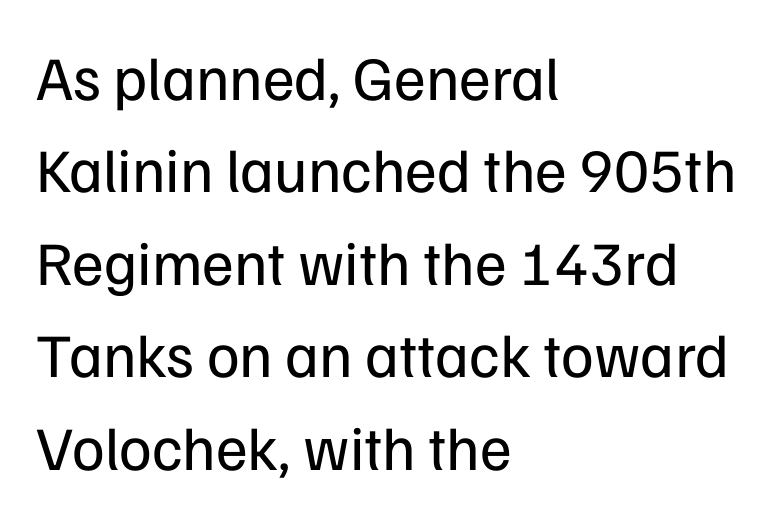
Each letter's strokes conclude bluntly, with no projecting serifs. The ragged edge is on the right, which tells us the setting is flush left. Look at the tracking — it's just the regular setting, nothing added. Does the lettering tilt? It doesn't — this is upright. Line spacing here is normal.
